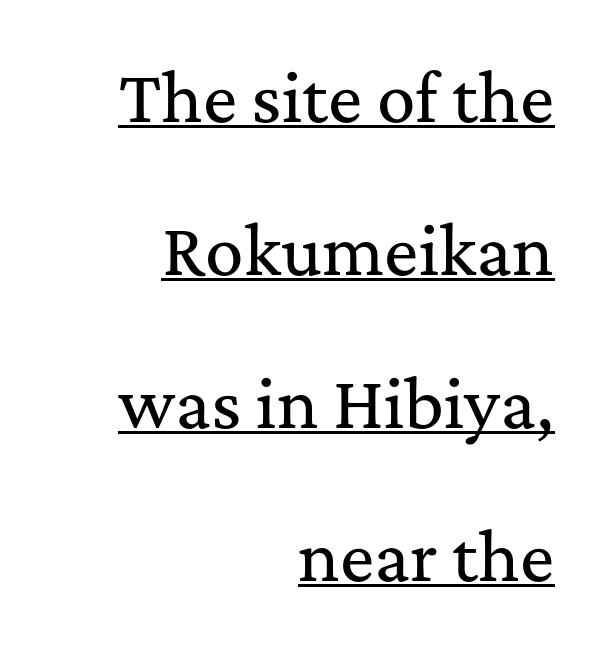
The image shows 64 px serif type, upright; set right-aligned, loose line spacing (2.39x), normal letter spacing, underlined; medium stroke contrast and a medium x-height.
